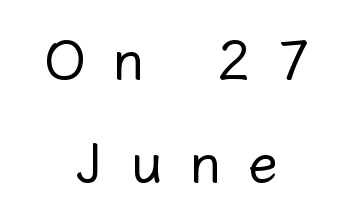
{"italic": "no", "bold": "no", "weight": "regular", "width": "normal", "stroke_contrast": "low", "x_height": "medium", "monospaced": "no", "underline": "no", "align": "center", "line_spacing_ratio": 1.87, "letter_spacing": "wide", "letter_spacing_em": 0.49, "glyph_px": 55}
